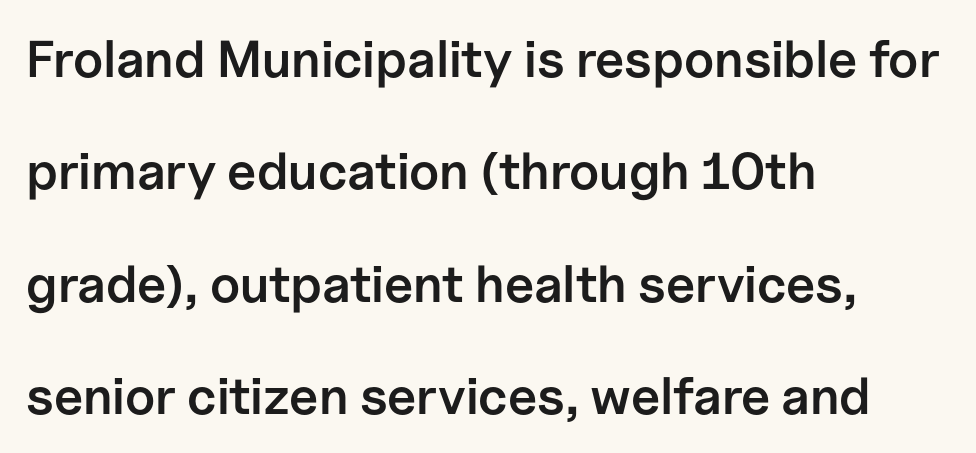
{"serif": "no", "italic": "no", "bold": "semi", "weight": "semibold", "width": "normal", "stroke_contrast": "low", "x_height": "medium", "monospaced": "no", "underline": "no", "align": "left", "line_spacing": "loose", "line_spacing_ratio": 2.16, "letter_spacing": "normal", "letter_spacing_em": 0.0, "glyph_px": 52}
